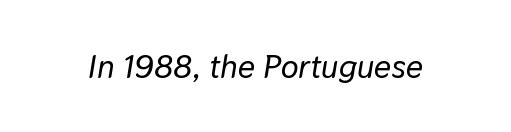
The letters advance in unequal steps, a hallmark of proportional type. The type is set solid horizontally, with unmodified tracking. Lines of text with bare space underneath. Notice how the stems are inclined rather than vertical — that's the hallmark of italics.
